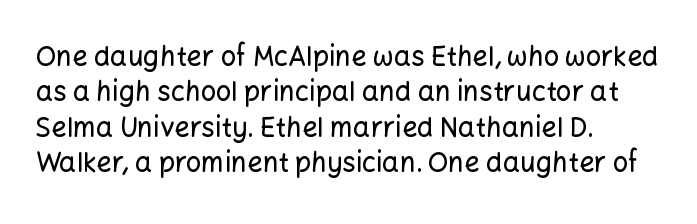
Q: Is the text italic (slanted)? A: No, it is upright.
Q: Is the text underlined? A: No.
Q: How is the paragraph aligned? A: Left-aligned.
Q: Is the spacing between letters normal or unusually wide? A: Normal.
Q: Is the spacing between lines tight, normal or loose? A: Normal.
